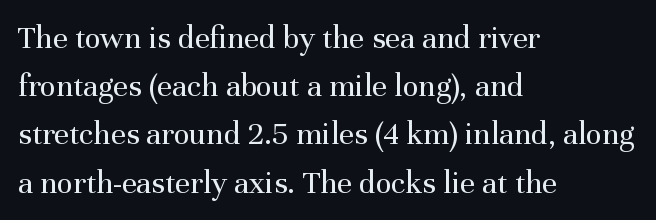
The image shows 33 px regular-weight serif type, upright; set left-aligned, normal line spacing (1.46x), normal letter spacing, not underlined; medium stroke contrast and a medium x-height.
